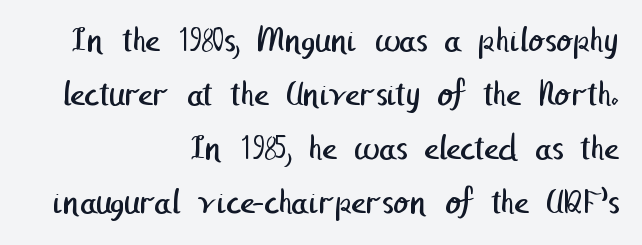
Q: Is the text bold? A: No.
Q: Is the typeface a serif or a sans-serif typeface? A: Sans-serif.
Q: Is the text underlined? A: No.
Q: How is the paragraph aligned? A: Right-aligned.
Q: Is the spacing between letters normal or unusually wide? A: Normal.
Q: Is the spacing between lines tight, normal or loose? A: Normal.
Q: Width (condensed, normal, or wide)? A: Normal.
Q: Stroke contrast? A: Low.
Q: x-height? A: Medium.
